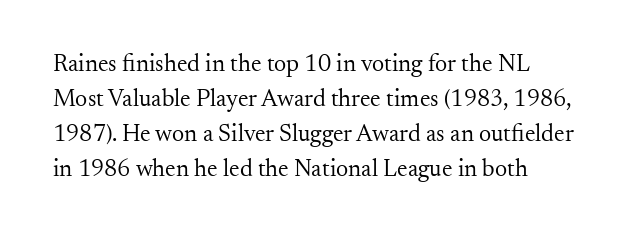
{"italic": "no", "bold": "no", "underline": "no", "line_spacing": "normal", "line_spacing_ratio": 1.46, "letter_spacing": "normal", "letter_spacing_em": 0.0, "glyph_px": 24}
